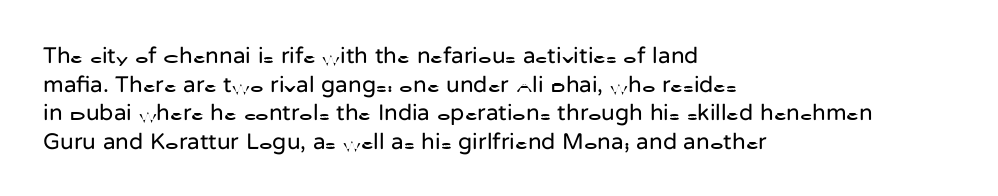
Q: Is the text bold? A: No.
Q: Is the text italic (slanted)? A: No, it is upright.
Q: Is the text underlined? A: No.
Q: How is the paragraph aligned? A: Left-aligned.
Q: Is the spacing between letters normal or unusually wide? A: Normal.
